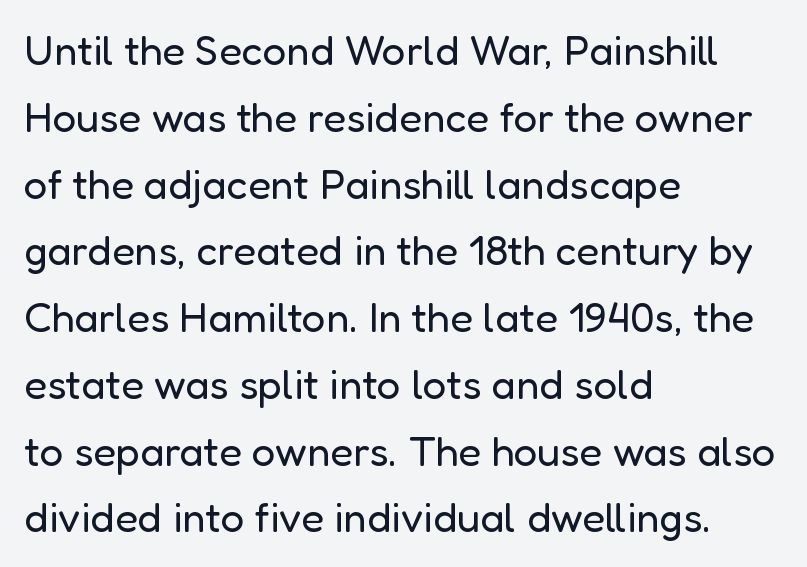
Q: Is the text bold? A: No.
Q: Is the text italic (slanted)? A: No, it is upright.
Q: Is the typeface a serif or a sans-serif typeface? A: Sans-serif.
Q: Is the text underlined? A: No.
Q: How is the paragraph aligned? A: Left-aligned.
Q: Is the spacing between letters normal or unusually wide? A: Normal.
Q: Is the spacing between lines tight, normal or loose? A: Normal.
Q: Width (condensed, normal, or wide)? A: Normal.
Q: Stroke contrast? A: Low.
Q: x-height? A: Medium.
Q: Monospaced? A: No.
